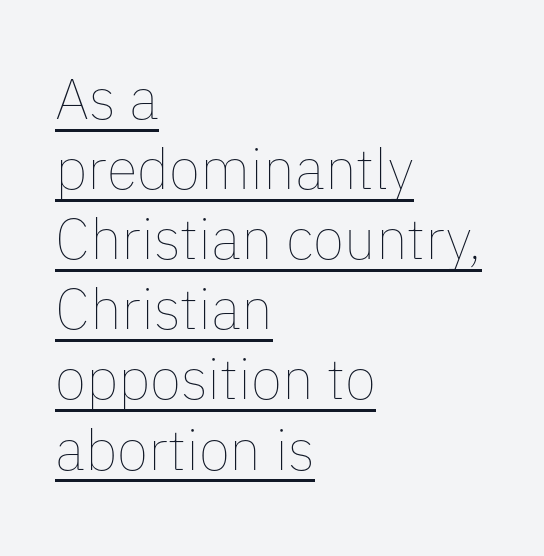
Q: Is the text bold? A: No.
Q: Is the text italic (slanted)? A: No, it is upright.
Q: Is the text underlined? A: Yes.
Q: How is the paragraph aligned? A: Left-aligned.
Q: Is the spacing between letters normal or unusually wide? A: Normal.
Q: Width (condensed, normal, or wide)? A: Normal.
Q: Stroke contrast? A: Low.
Q: x-height? A: Medium.
Q: Monospaced? A: No.
